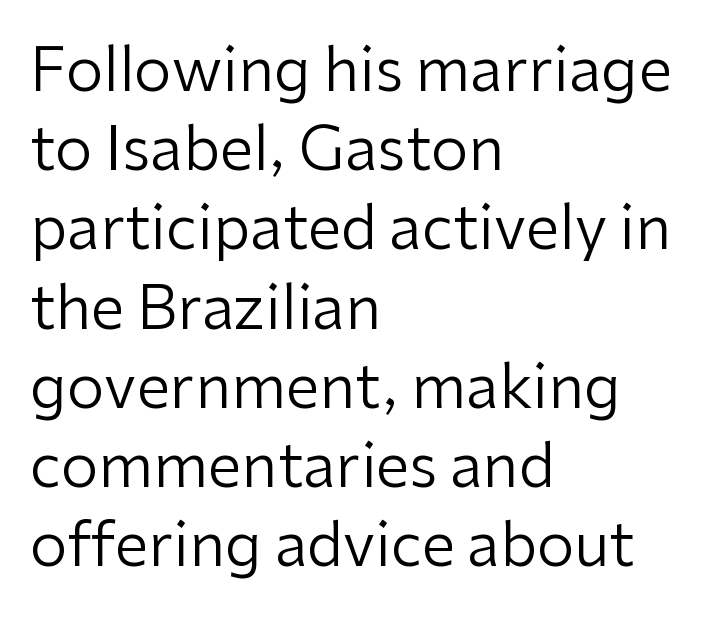
Weight: in the light-to-regular range. Each word holds together tightly as a unit, with standard inter-letter gaps. The text block is weighted toward the left margin, trailing off unevenly rightward. Quick note: not italic, upright.
